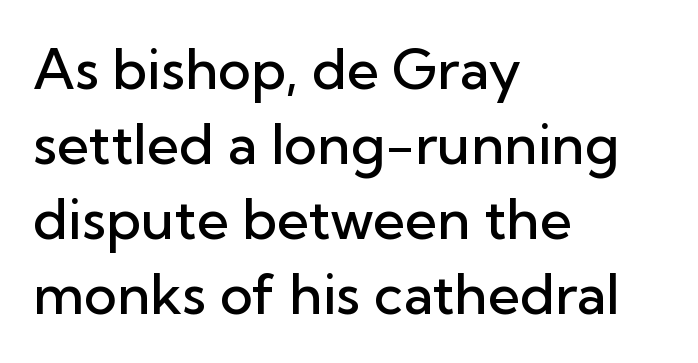
{"serif": "no", "italic": "no", "bold": "semi", "weight": "semibold", "width": "normal", "stroke_contrast": "low", "x_height": "medium", "monospaced": "no", "underline": "no", "align": "left", "line_spacing": "normal", "line_spacing_ratio": 1.34, "letter_spacing": "normal", "letter_spacing_em": 0.0, "glyph_px": 56}
